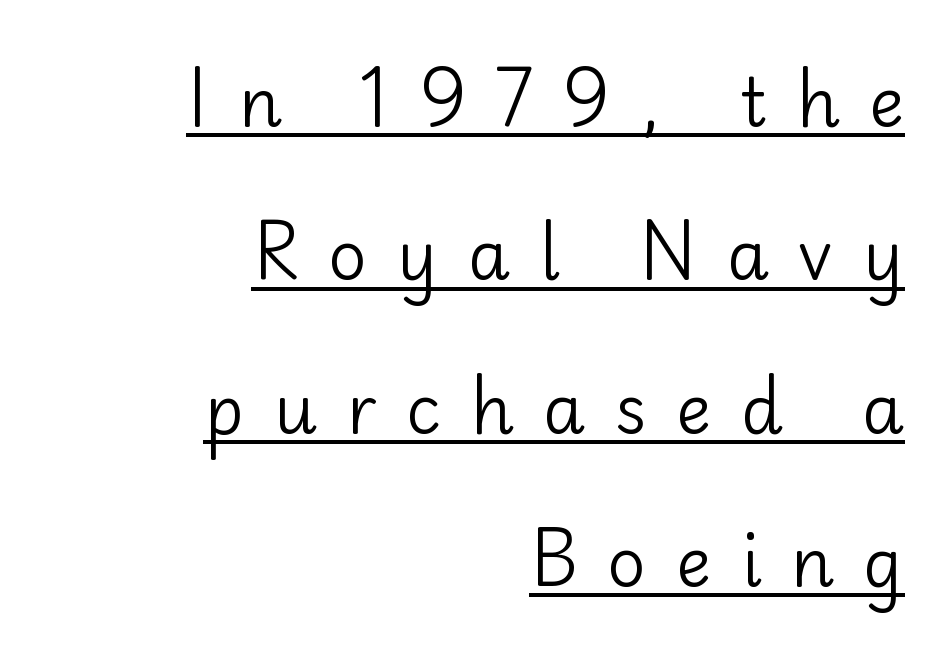
Q: Is the text bold? A: No.
Q: Is the text italic (slanted)? A: No, it is upright.
Q: Is the typeface a serif or a sans-serif typeface? A: Sans-serif.
Q: Is the text underlined? A: Yes.
Q: How is the paragraph aligned? A: Right-aligned.
Q: Is the spacing between letters normal or unusually wide? A: Unusually wide.
Q: Is the spacing between lines tight, normal or loose? A: Loose.
Q: Width (condensed, normal, or wide)? A: Normal.
Q: Stroke contrast? A: Low.
Q: x-height? A: Small.
Q: Monospaced? A: No.
